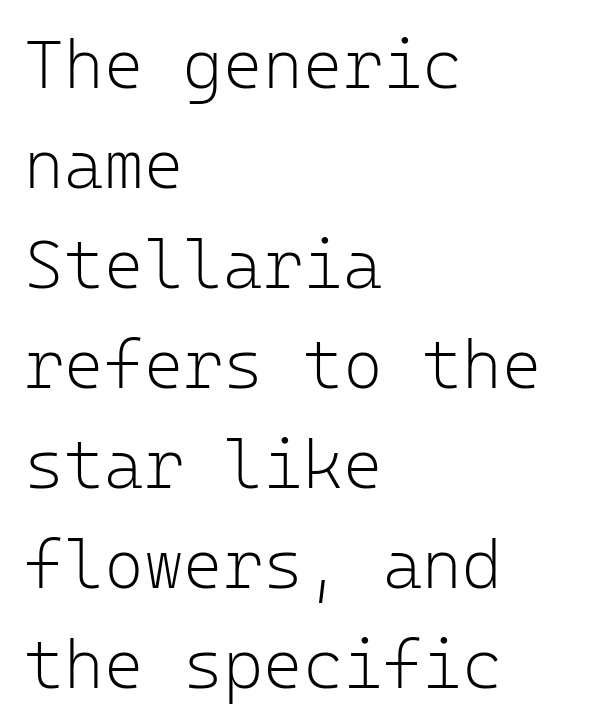
Leading: standard. Plain, unruled lines of type. Is this a heavy cut? Hardly; it is regular or lighter. Does the lettering tilt? It doesn't — this is upright. The designer went with a sans here, leaving each stem footless.
